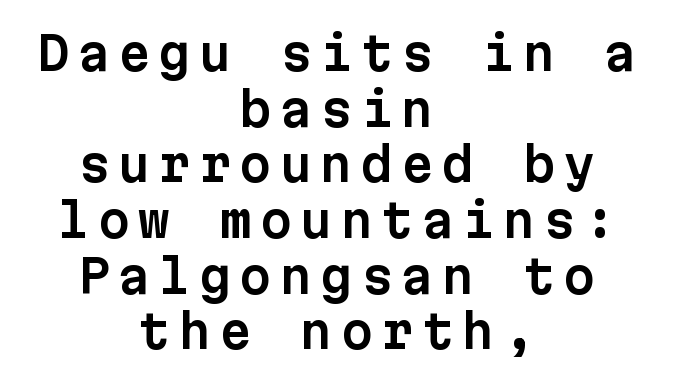
{"serif": "no", "italic": "no", "width": "normal", "stroke_contrast": "low", "x_height": "medium", "monospaced": "yes", "underline": "no", "align": "center", "line_spacing_ratio": 1.21, "glyph_px": 46}
